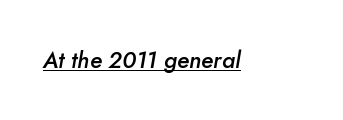
Q: Is the text bold? A: Semi-bold.
Q: Is the text italic (slanted)? A: Yes, it leans right by about 5 degrees.
Q: Is the text underlined? A: Yes.
Q: Is the spacing between letters normal or unusually wide? A: Normal.
